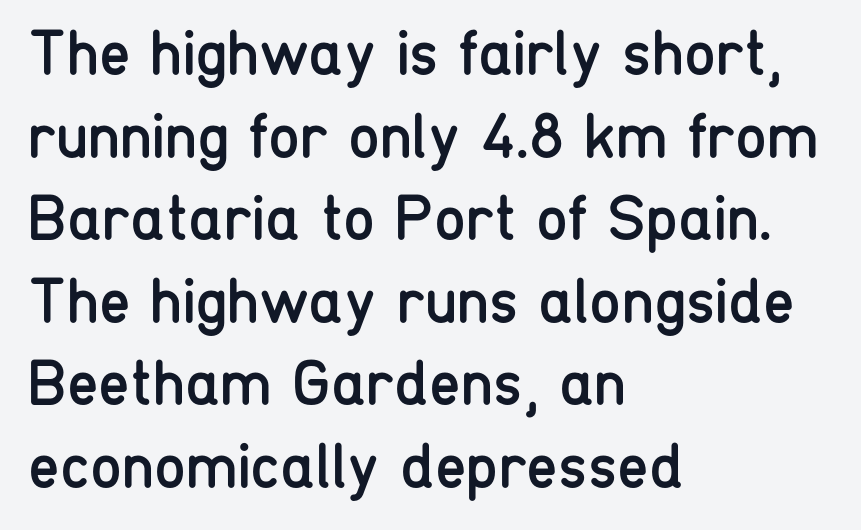
The image shows 64 px regular-weight, condensed sans-serif type, upright; set left-aligned, normal line spacing (1.29x), normal letter spacing, not underlined; low stroke contrast and a medium x-height.
